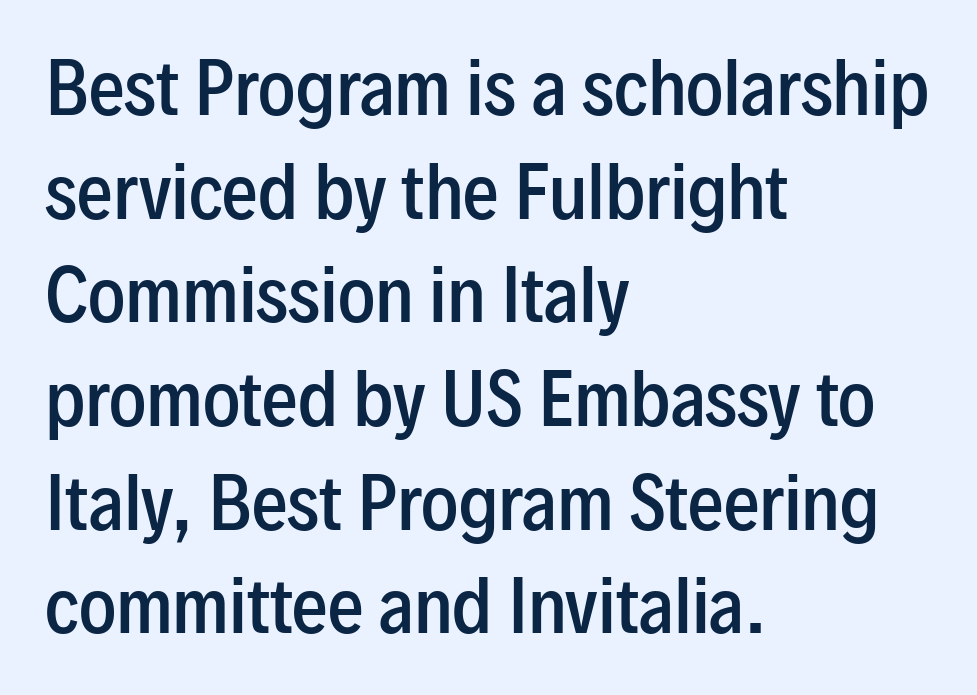
The image shows 71 px semibold, condensed sans-serif type, upright; set left-aligned, normal line spacing (1.46x), normal letter spacing, not underlined; low stroke contrast and a medium x-height.
